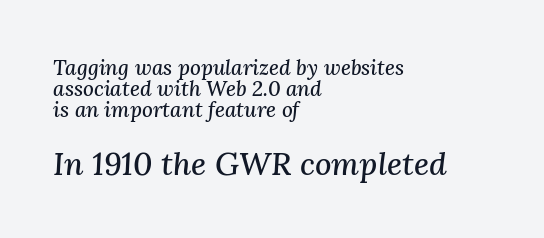
The image shows 32 px serif type, italic (leaning right); set left-aligned, tight line spacing (1.01x), normal letter spacing, not underlined; the second (bottom) block is 1.52x larger; medium stroke contrast and a medium x-height.
